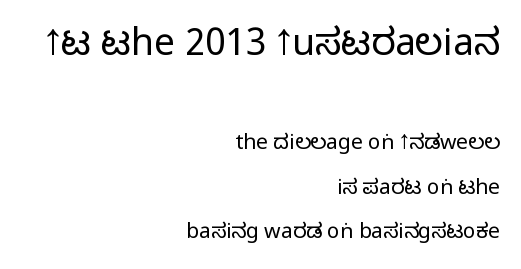
Q: Is the text bold? A: No.
Q: Is the text italic (slanted)? A: No, it is upright.
Q: Is the typeface a serif or a sans-serif typeface? A: Sans-serif.
Q: Is the text underlined? A: No.
Q: How is the paragraph aligned? A: Right-aligned.
Q: Is the spacing between letters normal or unusually wide? A: Normal.
Q: Is the spacing between lines tight, normal or loose? A: Loose.
Q: Which block of text is set in a larger size, the first (top) or the second (bottom)? A: The first (top) one.
Q: Width (condensed, normal, or wide)? A: Condensed.
Q: Stroke contrast? A: Low.
Q: x-height? A: Large.
Q: Monospaced? A: No.
